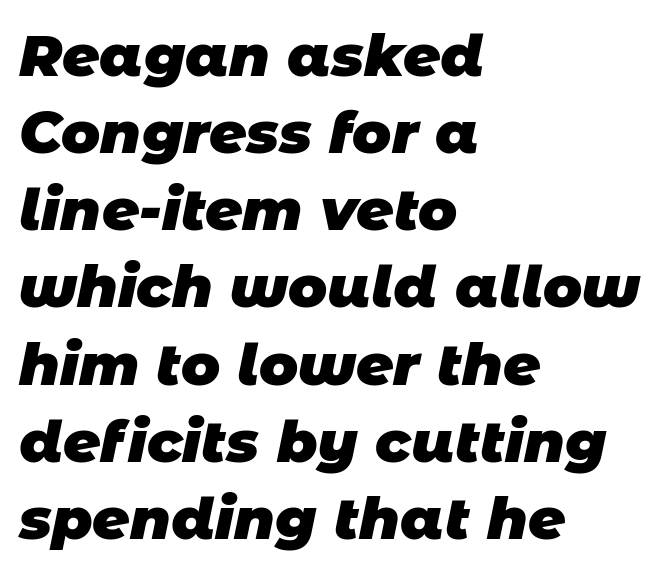
The image shows 58 px heavy sans-serif type; set left-aligned, normal line spacing (1.33x), normal letter spacing, not underlined; low stroke contrast and a large x-height.
